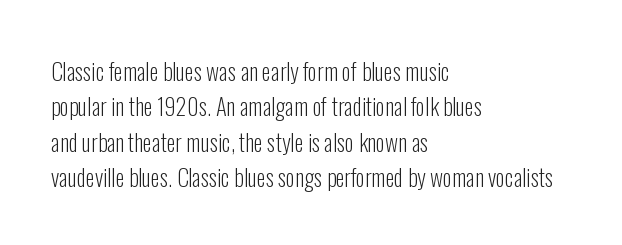
The image shows 23 px text type, upright; set left-aligned, normal line spacing (1.54x), normal letter spacing, not underlined.
